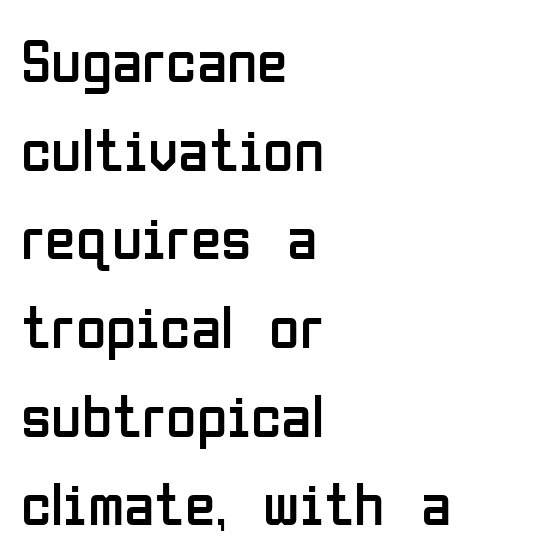
The image shows 62 px regular-weight, condensed sans-serif type, upright; set left-aligned, normal line spacing (1.43x), normal letter spacing, not underlined; low stroke contrast and a medium x-height.
